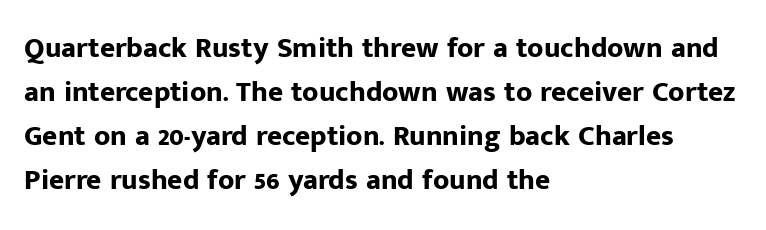
Q: Is the text bold? A: Yes.
Q: Is the text italic (slanted)? A: No, it is upright.
Q: Is the typeface a serif or a sans-serif typeface? A: Sans-serif.
Q: Is the text underlined? A: No.
Q: How is the paragraph aligned? A: Left-aligned.
Q: Is the spacing between letters normal or unusually wide? A: Normal.
Q: Is the spacing between lines tight, normal or loose? A: Normal.
Q: Width (condensed, normal, or wide)? A: Normal.
Q: Stroke contrast? A: Low.
Q: x-height? A: Medium.
Q: Monospaced? A: No.
